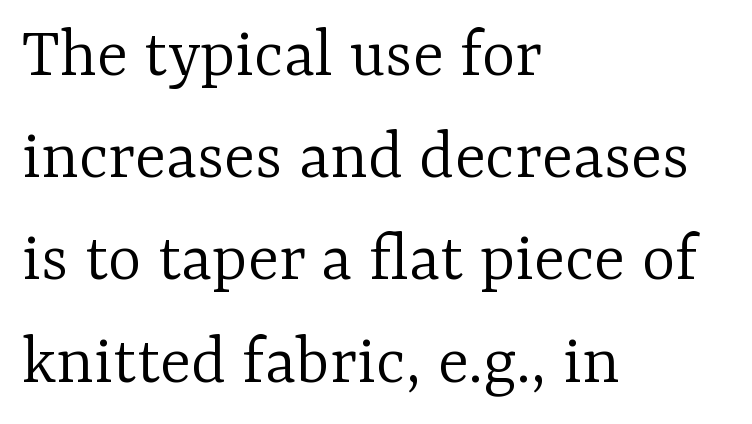
{"serif": "yes", "italic": "no", "bold": "no", "weight": "light", "width": "normal", "stroke_contrast": "low", "x_height": "medium", "monospaced": "no", "underline": "no", "align": "left", "line_spacing": "normal", "line_spacing_ratio": 1.42, "letter_spacing": "normal", "letter_spacing_em": 0.0, "glyph_px": 72}
